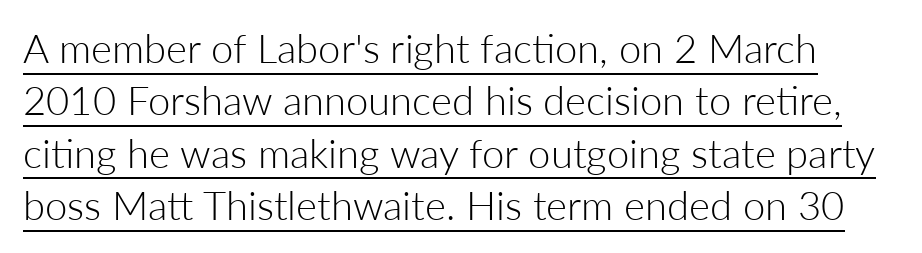
The image shows 40 px light sans-serif type, upright; set normal line spacing (1.31x), normal letter spacing, underlined; low stroke contrast and a medium x-height.
